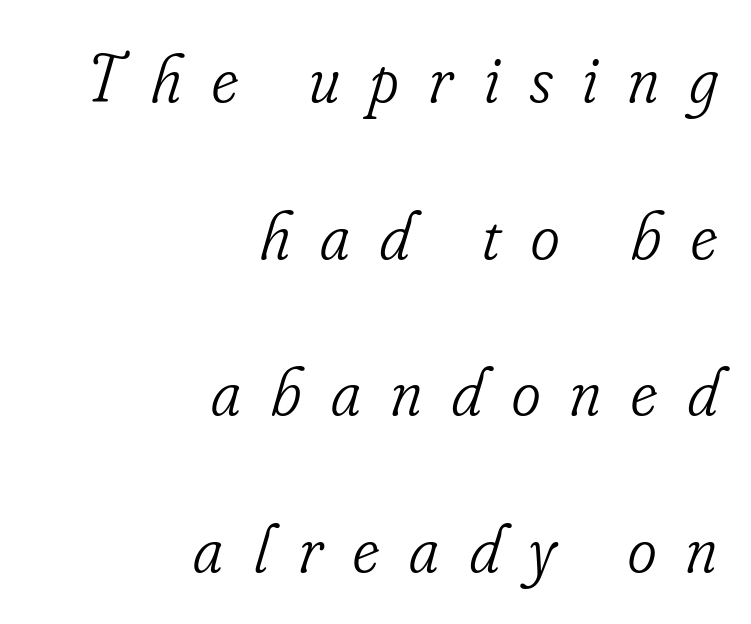
Q: Is the text bold? A: No.
Q: Is the text italic (slanted)? A: Yes, it leans right by about 16 degrees.
Q: Is the typeface a serif or a sans-serif typeface? A: Serif.
Q: Is the text underlined? A: No.
Q: How is the paragraph aligned? A: Right-aligned.
Q: Is the spacing between letters normal or unusually wide? A: Unusually wide.
Q: Is the spacing between lines tight, normal or loose? A: Loose.
Q: Width (condensed, normal, or wide)? A: Condensed.
Q: Stroke contrast? A: Low.
Q: x-height? A: Small.
Q: Monospaced? A: No.
